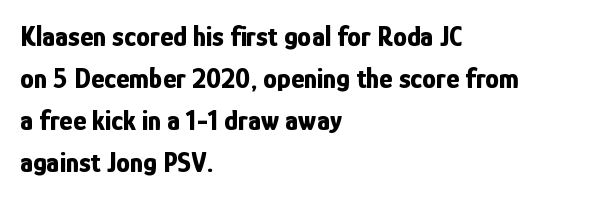
{"serif": "no", "italic": "no", "bold": "yes", "weight": "bold", "width": "condensed", "stroke_contrast": "low", "x_height": "medium", "monospaced": "no", "underline": "no", "align": "left", "line_spacing": "normal", "line_spacing_ratio": 1.5, "letter_spacing": "normal", "letter_spacing_em": 0.0, "glyph_px": 28}
